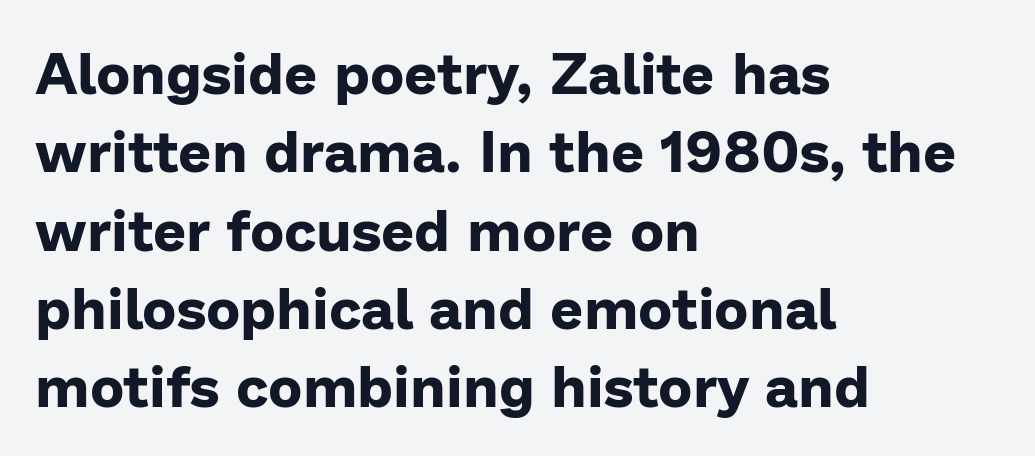
Q: Is the text bold? A: Yes.
Q: Is the text italic (slanted)? A: No, it is upright.
Q: Is the typeface a serif or a sans-serif typeface? A: Sans-serif.
Q: Is the text underlined? A: No.
Q: How is the paragraph aligned? A: Left-aligned.
Q: Is the spacing between letters normal or unusually wide? A: Normal.
Q: Is the spacing between lines tight, normal or loose? A: Normal.
Q: Width (condensed, normal, or wide)? A: Normal.
Q: Stroke contrast? A: Low.
Q: x-height? A: Medium.
Q: Monospaced? A: No.
